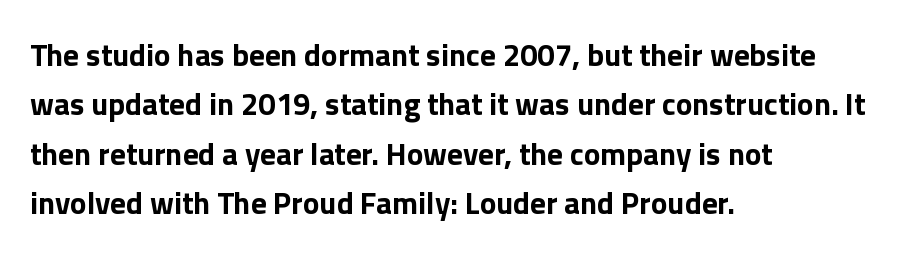
Baseline-to-baseline distance is the conventional proportion of letter height. The rendering uses natural spacing where letterforms have individual widths. Descenders hang freely into open space. Characters follow at the spacing the type designer built in.
